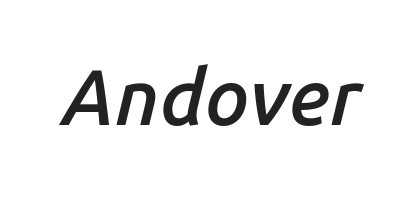
Q: Is the text bold? A: Semi-bold.
Q: Is the text italic (slanted)? A: Yes, it leans right by about 14 degrees.
Q: Is the text underlined? A: No.
Q: Is the spacing between letters normal or unusually wide? A: Normal.
Q: Width (condensed, normal, or wide)? A: Normal.
Q: Stroke contrast? A: Low.
Q: x-height? A: Medium.
Q: Monospaced? A: No.
